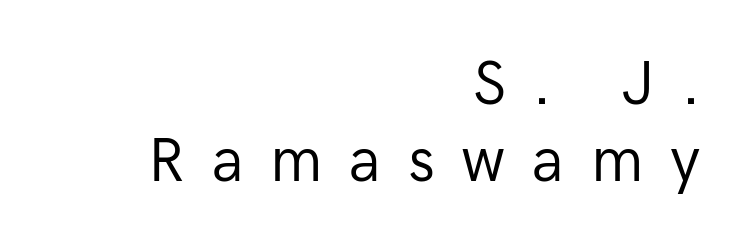
The image shows 60 px regular-weight sans-serif type, upright; set right-aligned, normal line spacing (1.29x), unusually wide letter spacing (+0.45 em), not underlined; low stroke contrast and a medium x-height.
